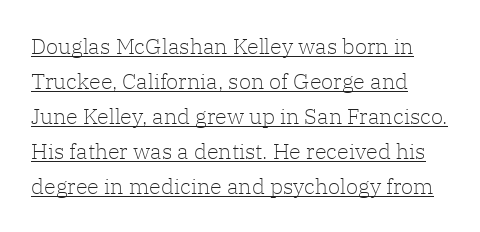
This sample carries an underscore along the baseline area. The strokes are not fattened; the text isn't bold. The lettering stays uniformly vertical, giving the passage a roman look. Students, note that the glyphs here touch the page at normal intervals.
